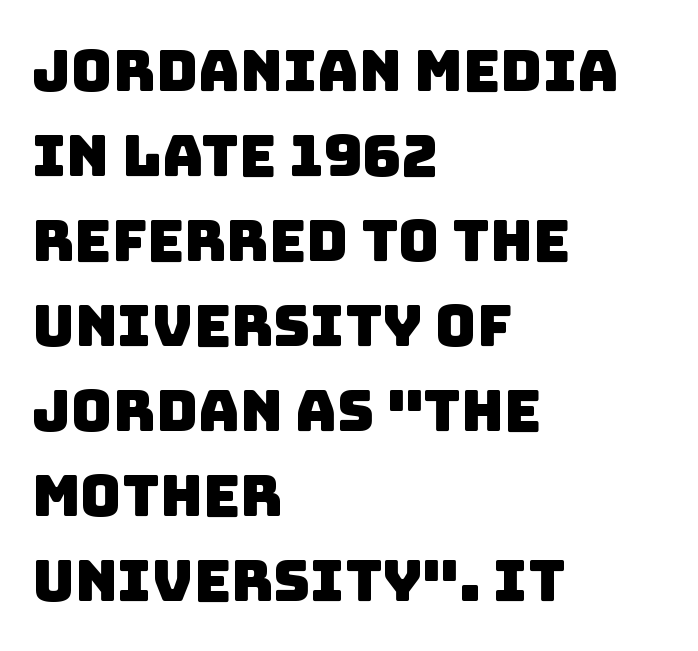
Character widths vary here, with narrow letters taking less room than wide ones. The string is rendered with underlining switched off. Inter-character spacing is left at the font's built-in metrics. A classic flush-left, rag-right setting is used for this passage. Leading: standard.
